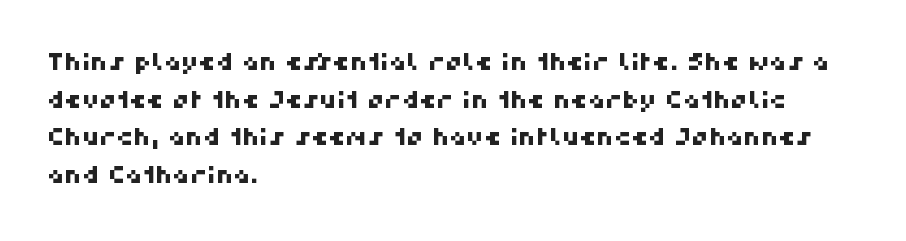
The image shows 24 px text type; set left-aligned, normal line spacing (1.57x), normal letter spacing, not underlined.
